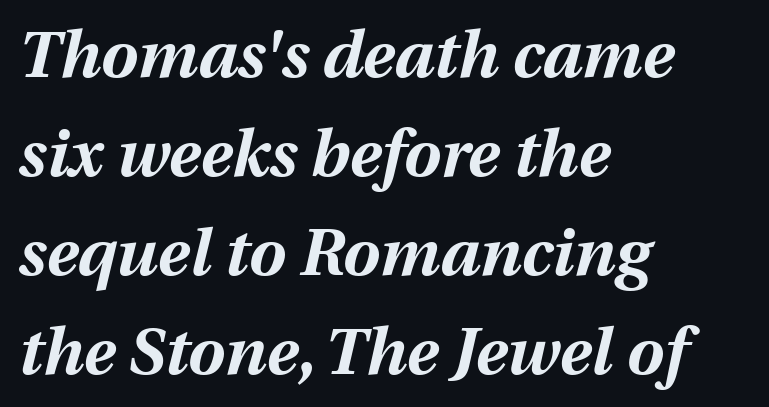
{"italic": "yes", "lean": "right", "slant_degrees": 12, "bold": "yes", "weight": "bold", "width": "normal", "stroke_contrast": "medium", "x_height": "medium", "monospaced": "no", "underline": "no", "align": "left", "line_spacing": "normal", "line_spacing_ratio": 1.5, "letter_spacing": "normal", "letter_spacing_em": 0.0, "glyph_px": 66}
